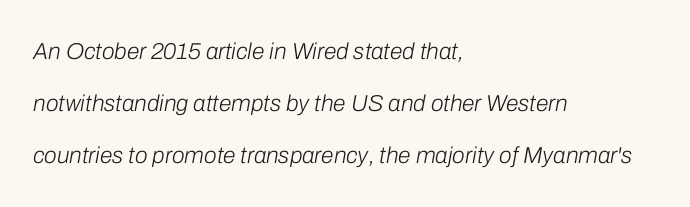
{"italic": "yes", "lean": "right", "slant_degrees": 10, "bold": "no", "underline": "no", "align": "left", "line_spacing": "loose", "line_spacing_ratio": 2.27, "letter_spacing": "normal", "letter_spacing_em": 0.0, "glyph_px": 23}
